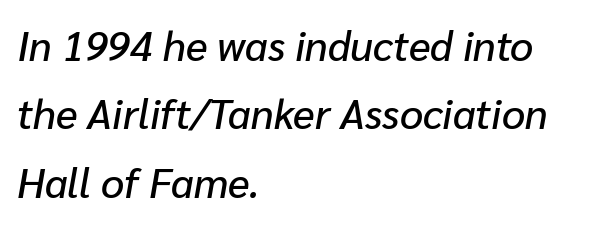
Q: Is the text italic (slanted)? A: Yes, it leans right by about 10 degrees.
Q: Is the text underlined? A: No.
Q: How is the paragraph aligned? A: Left-aligned.
Q: Is the spacing between letters normal or unusually wide? A: Normal.
Q: Is the spacing between lines tight, normal or loose? A: Normal.
Q: Width (condensed, normal, or wide)? A: Normal.
Q: Stroke contrast? A: Low.
Q: x-height? A: Medium.
Q: Monospaced? A: No.
